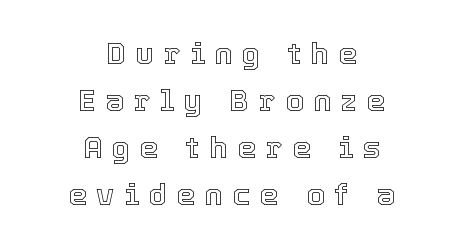
{"italic": "no", "width": "normal", "x_height": "medium", "monospaced": "no", "underline": "no", "align": "center", "line_spacing": "normal", "line_spacing_ratio": 1.57, "letter_spacing": "wide", "letter_spacing_em": 0.32, "glyph_px": 30}
